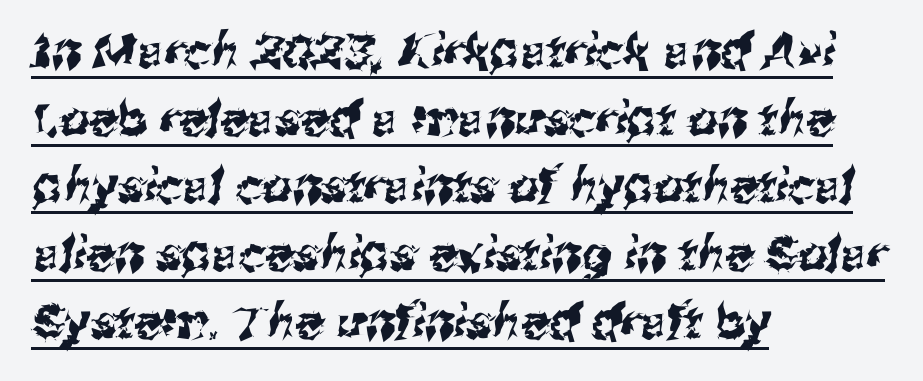
The rows are spaced the way most documents space them. Proportional: the letters do not fall into vertical columns. One-word summary of the alignment: left. There is no visible air inserted between adjacent glyphs. Descenders here cross a horizontal rule under the line. The designer went with a sans here, leaving each stem footless.
